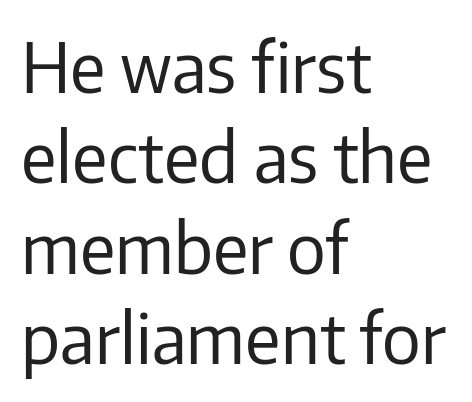
Q: Is the text bold? A: No.
Q: Is the text italic (slanted)? A: No, it is upright.
Q: Is the typeface a serif or a sans-serif typeface? A: Sans-serif.
Q: Is the text underlined? A: No.
Q: How is the paragraph aligned? A: Left-aligned.
Q: Is the spacing between letters normal or unusually wide? A: Normal.
Q: Is the spacing between lines tight, normal or loose? A: Normal.
Q: Width (condensed, normal, or wide)? A: Normal.
Q: Stroke contrast? A: Low.
Q: x-height? A: Medium.
Q: Monospaced? A: No.
